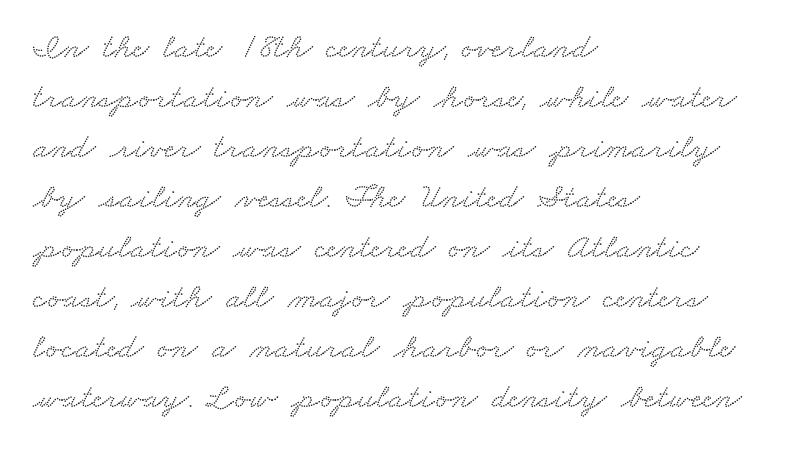
Check under the words: just untouched page. You could not count columns in this text — the font is proportionally spaced. These lines sit exactly where default settings would place them. Nothing unusual about the tracking: characters are spaced as the font intends.
